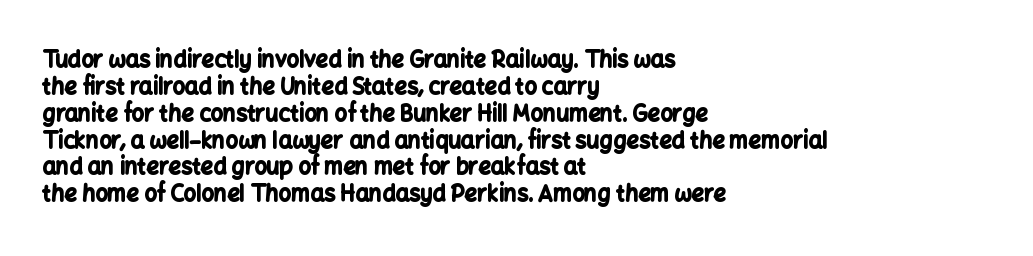
{"italic": "no", "bold": "yes", "underline": "no", "align": "left", "line_spacing_ratio": 1.22, "letter_spacing": "normal", "letter_spacing_em": 0.0, "glyph_px": 22}
